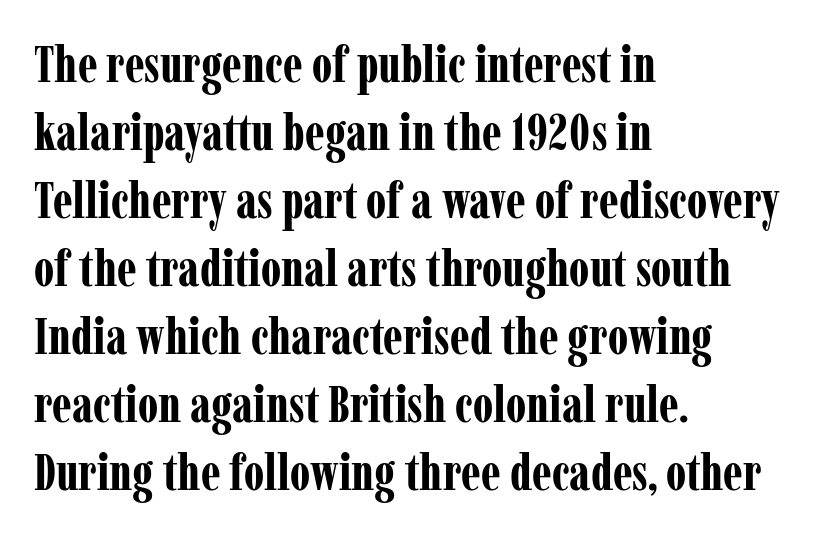
Q: Is the text bold? A: Yes.
Q: Is the text italic (slanted)? A: No, it is upright.
Q: Is the typeface a serif or a sans-serif typeface? A: Serif.
Q: Is the text underlined? A: No.
Q: How is the paragraph aligned? A: Left-aligned.
Q: Is the spacing between letters normal or unusually wide? A: Normal.
Q: Is the spacing between lines tight, normal or loose? A: Normal.
Q: Width (condensed, normal, or wide)? A: Condensed.
Q: Stroke contrast? A: Low.
Q: x-height? A: Medium.
Q: Monospaced? A: No.
